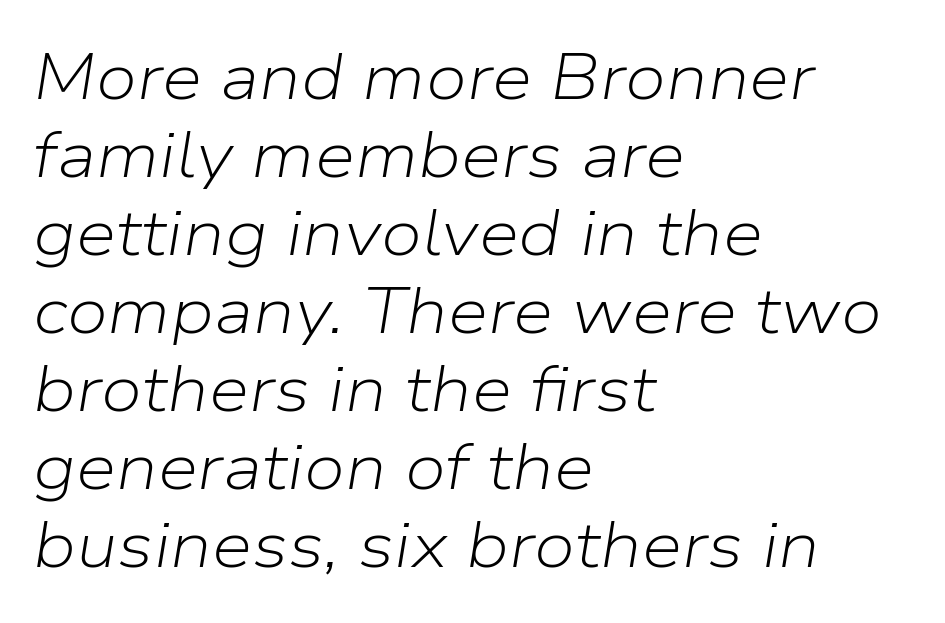
The image shows 65 px light type, italic (leaning right); set left-aligned, line spacing 1.2x, normal letter spacing, not underlined; low stroke contrast and a medium x-height.
